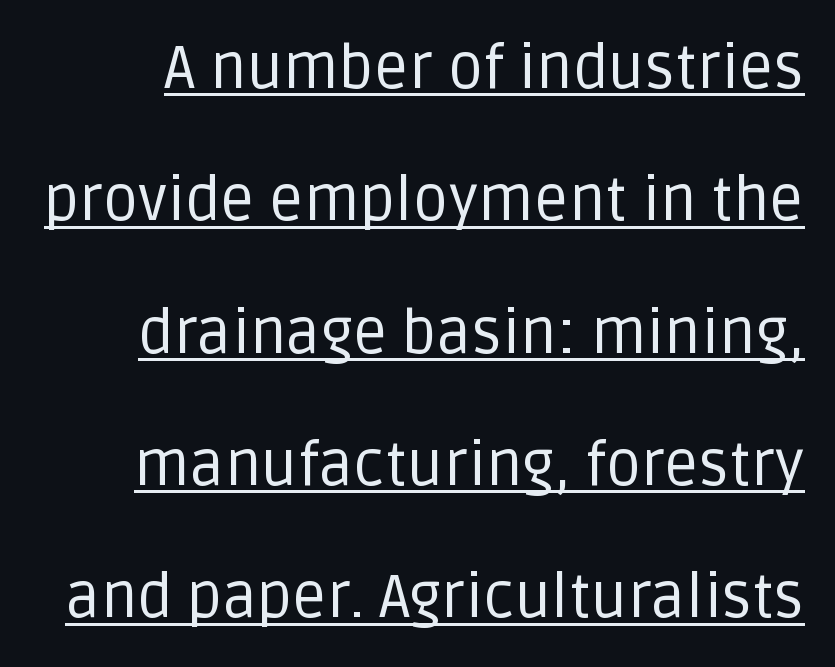
The image shows 61 px regular-weight sans-serif type, upright; set loose line spacing (2.17x), normal letter spacing, underlined; low stroke contrast and a large x-height.
